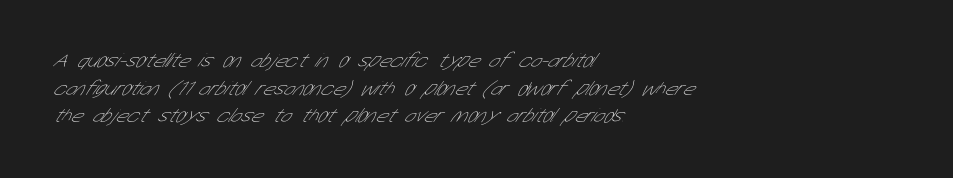
What's the leading like? Ordinary, nothing unusual. Here the glyphs are tracked normally, forming tight word shapes. Has an underline been added? It has not. The strokes carry an ordinary text weight at most.
